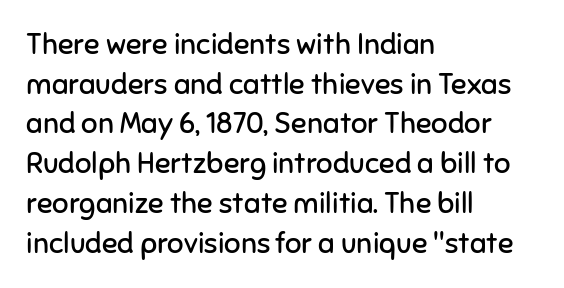
Look at the bottom of the vertical strokes: they stop flat, with no serifs. The letterforms sit shoulder to shoulder at normal distance. A classic flush-left, rag-right setting is used for this passage. Any mark beneath the type? The region is blank. Evenly set lines give the paragraph a standard silhouette.
